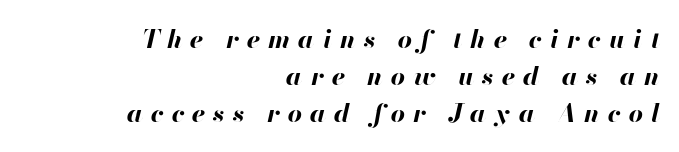
The image shows 25 px bold type, italic (leaning right); set right-aligned, normal line spacing (1.49x), unusually wide letter spacing (+0.32 em), not underlined.
